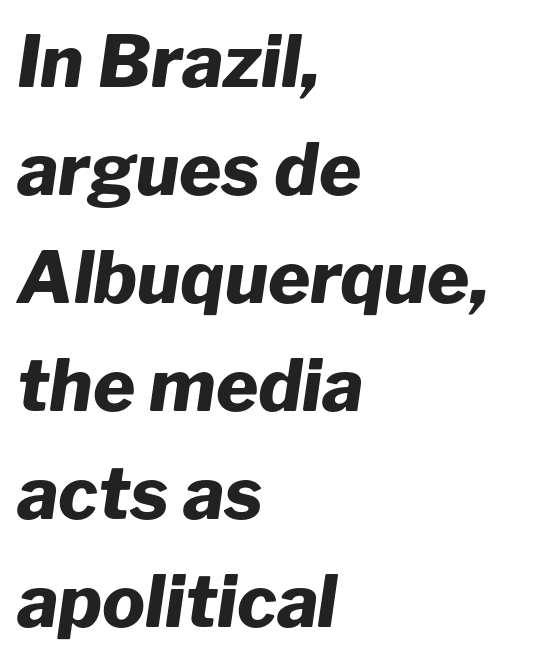
Evenly set lines give the paragraph a standard silhouette. Letters rest on an invisible, unmarked baseline. An italicized treatment has been applied to the whole sample. Typeset ragged right — the left edge is the straight one. In terms of weight, the rendering is a true, heavy bold. Is the letter spacing exaggerated? No — it looks like the ordinary default.
